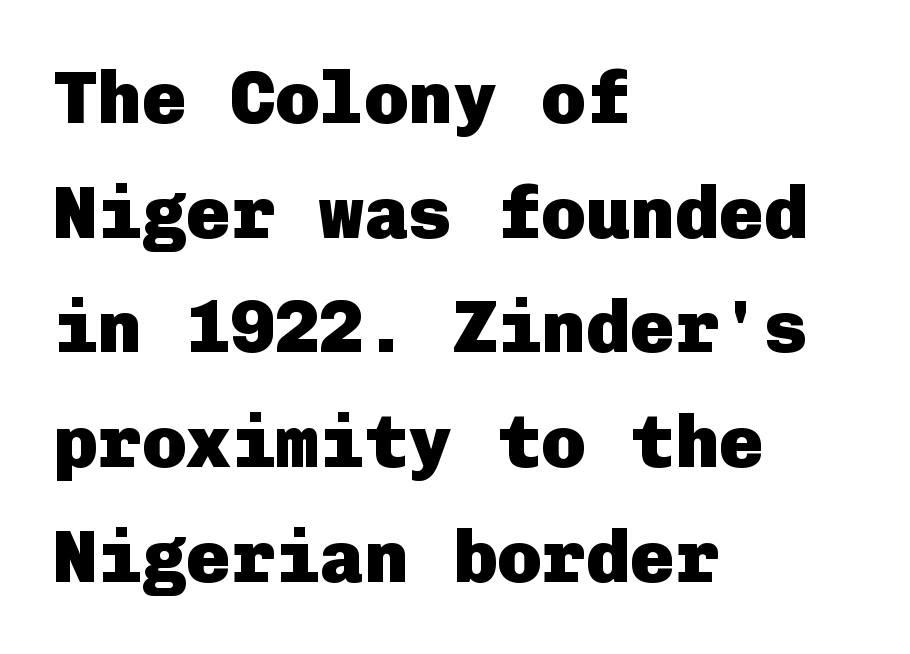
The image shows 74 px heavy sans-serif type, upright; set left-aligned, normal line spacing (1.55x), normal letter spacing, not underlined; low stroke contrast and a medium x-height.
